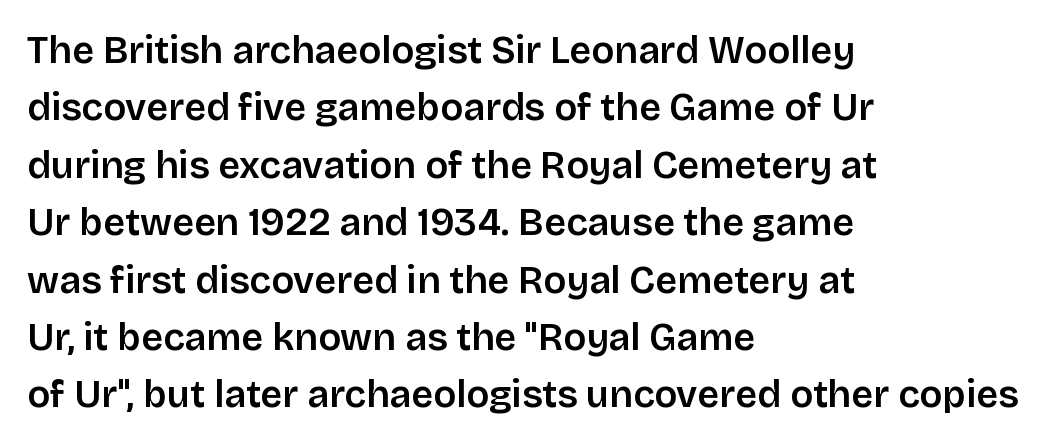
The image shows 38 px semibold sans-serif type, upright; set left-aligned, normal line spacing (1.51x), normal letter spacing, not underlined; low stroke contrast and a large x-height.
